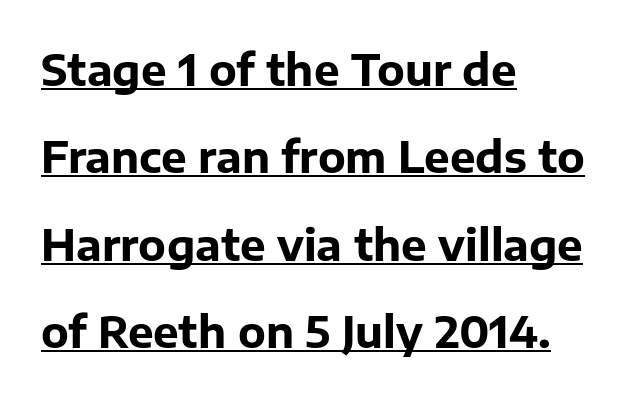
This rendering leaves character spacing at its baseline value. Summary of weight: heavy, a full bold. The passage shown stacks its lines with a broad gap. The compositor pushed each line to the left boundary.
